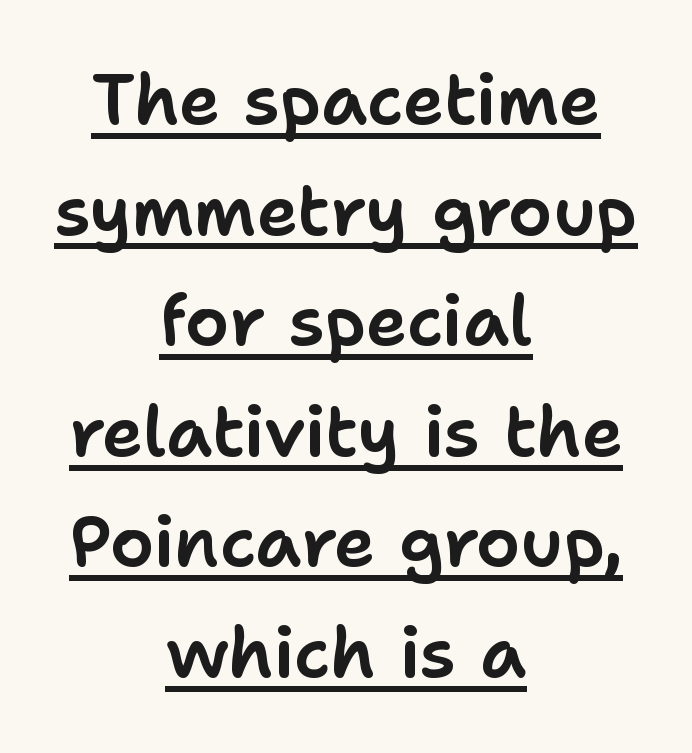
Font category for this specimen: sans-serif. This is the regular roman posture of the typeface. Quick note: interline space is typical. This rendering leaves character spacing at its baseline value. Layout note: lines centered.
